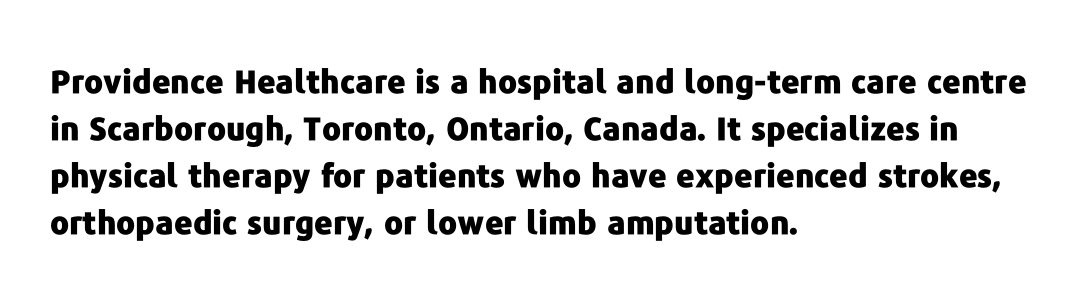
{"serif": "no", "italic": "no", "bold": "yes", "weight": "heavy", "width": "normal", "stroke_contrast": "low", "x_height": "medium", "monospaced": "no", "underline": "no", "align": "left", "line_spacing": "normal", "line_spacing_ratio": 1.47, "letter_spacing": "normal", "letter_spacing_em": 0.0, "glyph_px": 32}
